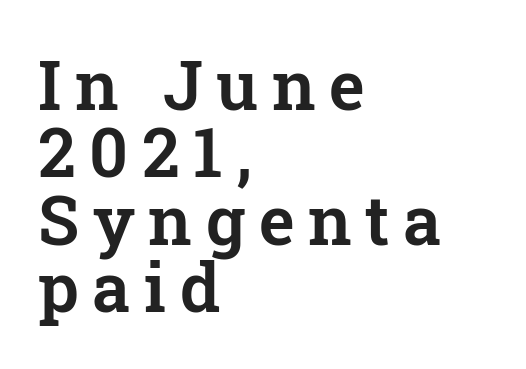
Q: Is the text italic (slanted)? A: No, it is upright.
Q: Is the typeface a serif or a sans-serif typeface? A: Serif.
Q: Is the text underlined? A: No.
Q: How is the paragraph aligned? A: Left-aligned.
Q: Is the spacing between letters normal or unusually wide? A: Unusually wide.
Q: Is the spacing between lines tight, normal or loose? A: Tight.
Q: Width (condensed, normal, or wide)? A: Normal.
Q: Stroke contrast? A: Low.
Q: x-height? A: Medium.
Q: Monospaced? A: No.
